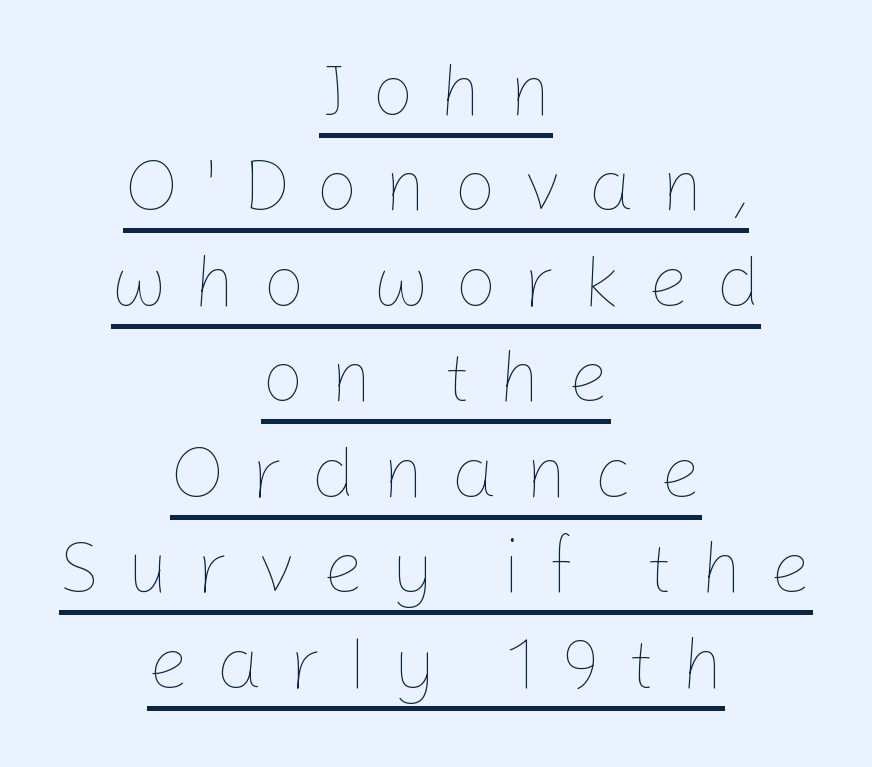
Q: Is the text bold? A: No.
Q: Is the text italic (slanted)? A: No, it is upright.
Q: Is the text underlined? A: Yes.
Q: How is the paragraph aligned? A: Centered.
Q: Is the spacing between letters normal or unusually wide? A: Unusually wide.
Q: Is the spacing between lines tight, normal or loose? A: Normal.
Q: Width (condensed, normal, or wide)? A: Normal.
Q: Stroke contrast? A: Low.
Q: x-height? A: Medium.
Q: Monospaced? A: No.
